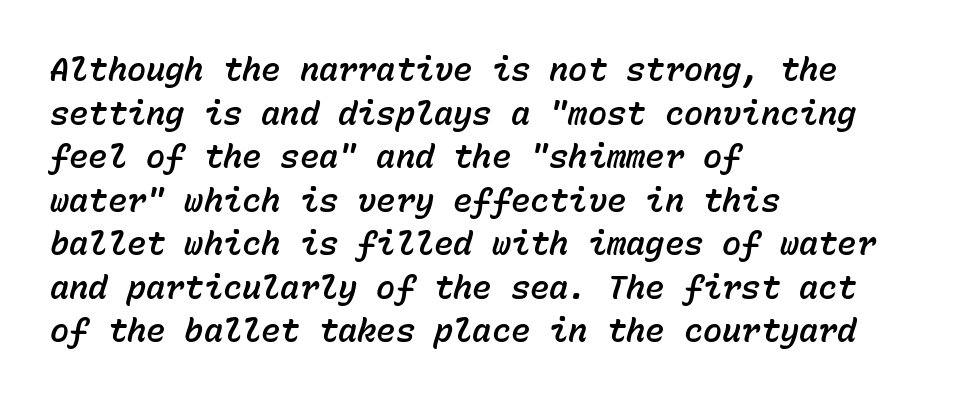
Q: Is the text italic (slanted)? A: Yes, it leans right by about 15 degrees.
Q: Is the text underlined? A: No.
Q: How is the paragraph aligned? A: Left-aligned.
Q: Is the spacing between letters normal or unusually wide? A: Normal.
Q: Is the spacing between lines tight, normal or loose? A: Normal.
Q: Width (condensed, normal, or wide)? A: Normal.
Q: Stroke contrast? A: Low.
Q: x-height? A: Medium.
Q: Monospaced? A: Yes.
